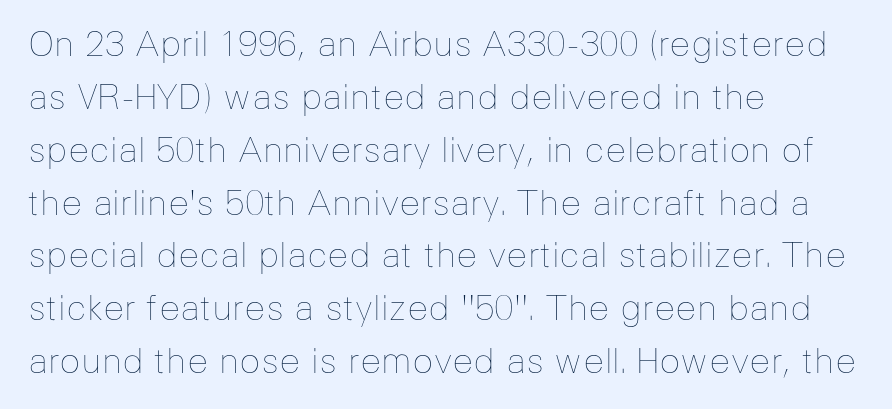
{"italic": "no", "bold": "no", "weight": "thin", "width": "normal", "stroke_contrast": "low", "x_height": "medium", "monospaced": "no", "underline": "no", "align": "left", "line_spacing": "normal", "line_spacing_ratio": 1.51, "letter_spacing": "normal", "letter_spacing_em": 0.0, "glyph_px": 35}
